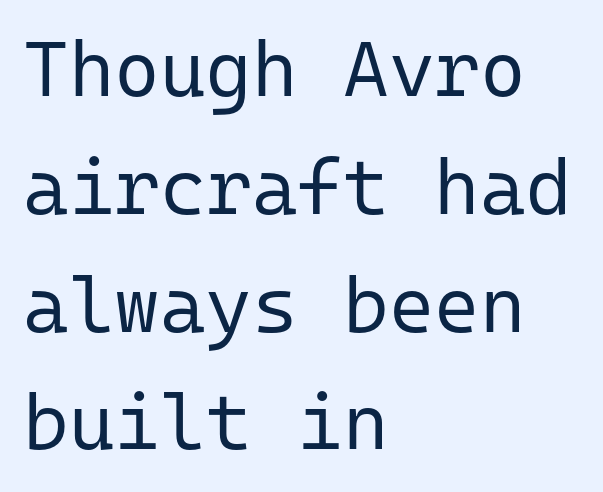
The image shows 78 px regular-weight sans-serif type, upright, monospaced; set left-aligned, normal line spacing (1.51x), normal letter spacing, not underlined; low stroke contrast and a medium x-height.
